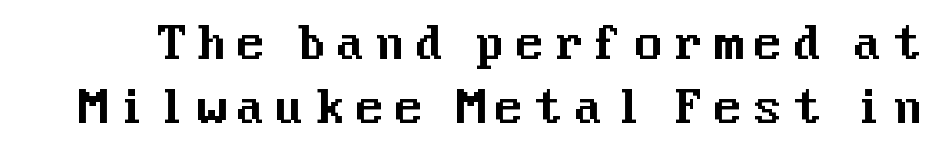
{"serif": "no", "italic": "no", "width": "normal", "stroke_contrast": "medium", "x_height": "medium", "underline": "no", "line_spacing": "normal", "line_spacing_ratio": 1.43, "glyph_px": 45}
